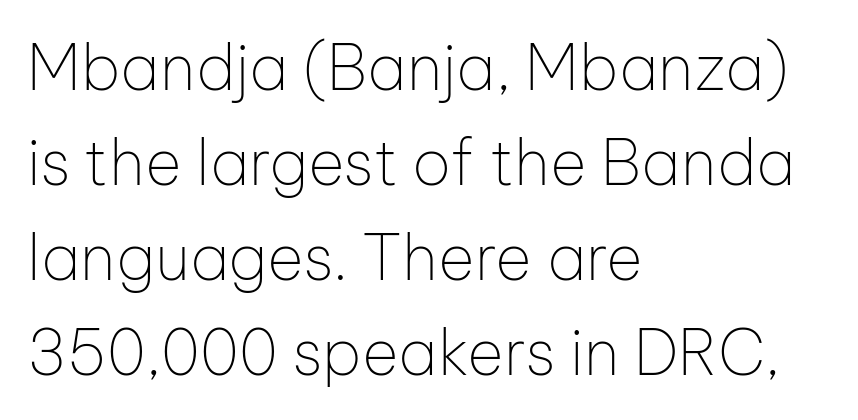
Q: Is the text bold? A: No.
Q: Is the text italic (slanted)? A: No, it is upright.
Q: Is the typeface a serif or a sans-serif typeface? A: Sans-serif.
Q: Is the text underlined? A: No.
Q: How is the paragraph aligned? A: Left-aligned.
Q: Is the spacing between letters normal or unusually wide? A: Normal.
Q: Is the spacing between lines tight, normal or loose? A: Normal.
Q: Width (condensed, normal, or wide)? A: Normal.
Q: Stroke contrast? A: Low.
Q: x-height? A: Medium.
Q: Monospaced? A: No.
